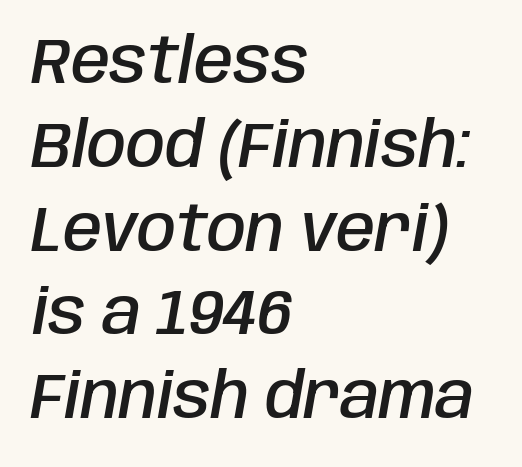
The image shows 63 px semibold, condensed type, italic (leaning right); set left-aligned, normal line spacing (1.33x), normal letter spacing, not underlined; low stroke contrast and a large x-height.
